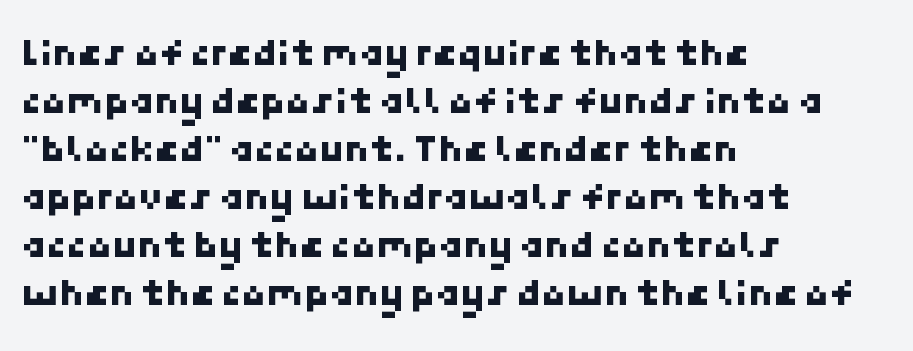
{"serif": "no", "width": "normal", "stroke_contrast": "low", "x_height": "medium", "underline": "no", "align": "left", "line_spacing_ratio": 1.2, "letter_spacing": "normal", "letter_spacing_em": 0.0, "glyph_px": 40}
